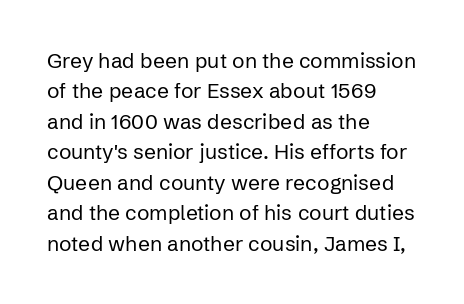
Letter spacing: default. Ink coverage per letter is moderate at most. The rag falls on the right side of this text block. Descenders are the only things crossing below the line. This block has exactly the height ordinary leading produces. This is the regular roman posture of the typeface.
